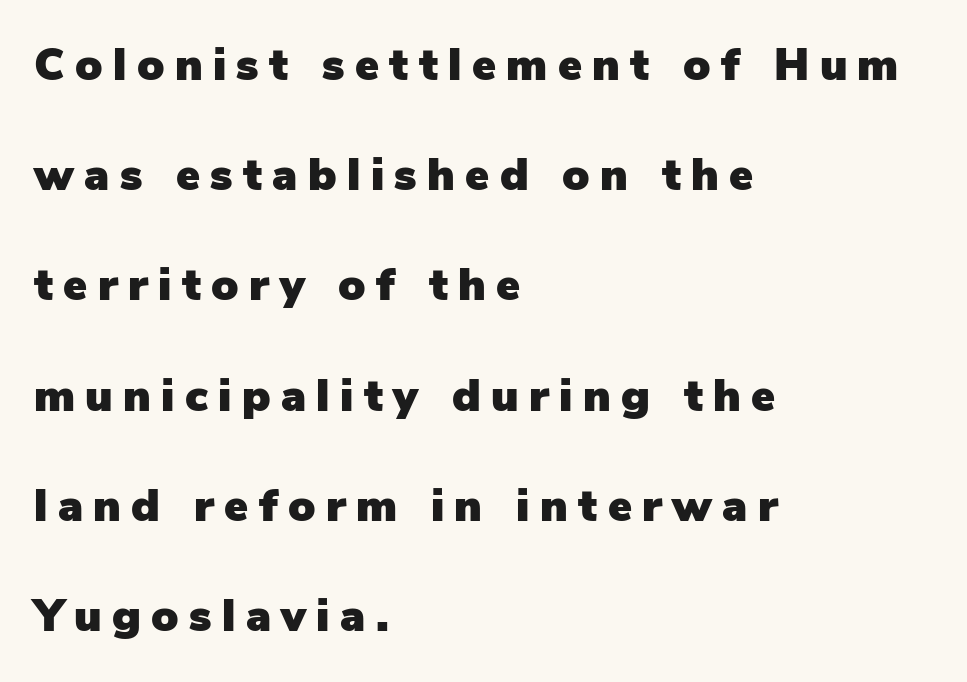
Whoever set this chose breathing room over compactness in the vertical rhythm. Style check: upright. Tracking here is generous; glyphs stand well apart from one another. Quick note: underline off. Think of a printed novel: that variable character pitch is what you see here. The rag falls on the right side of this text block.
